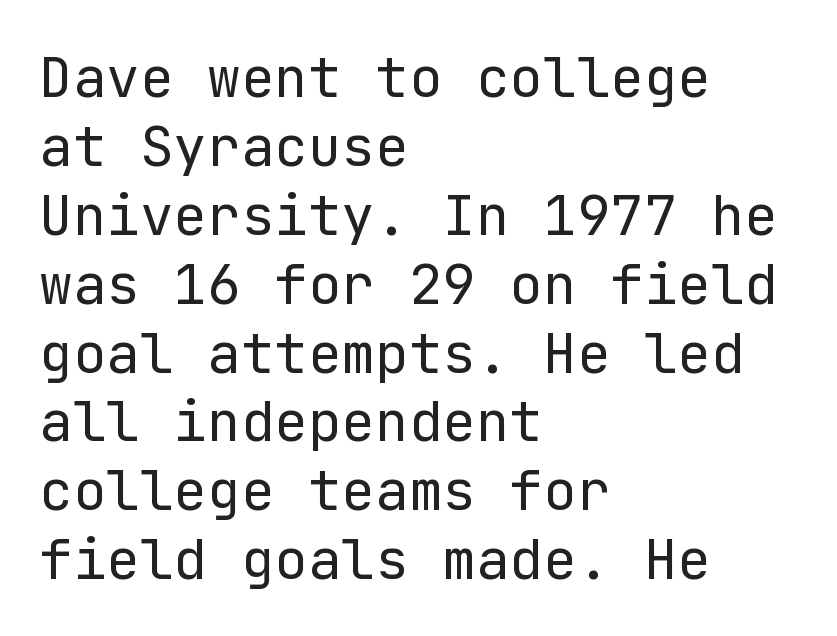
The image shows 56 px regular-weight sans-serif type, upright; set left-aligned, line spacing 1.23x, normal letter spacing, not underlined; low stroke contrast and a medium x-height.
